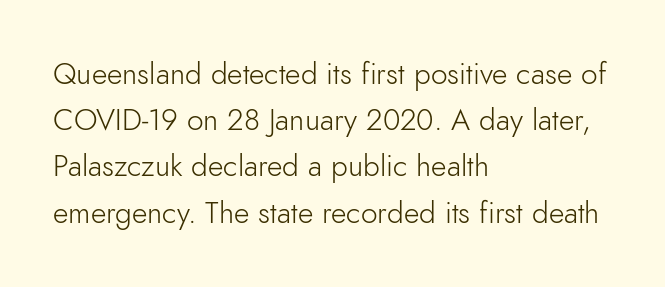
Nobody drew a line under any word here. Note: no serifs on the glyphs. Nothing unusual about the tracking: characters are spaced as the font intends. Reading down the column, the eye jumps a familiar distance to each next line. The letters stand straight up with perfectly vertical stems. The strokes are not fattened; the text isn't bold.
